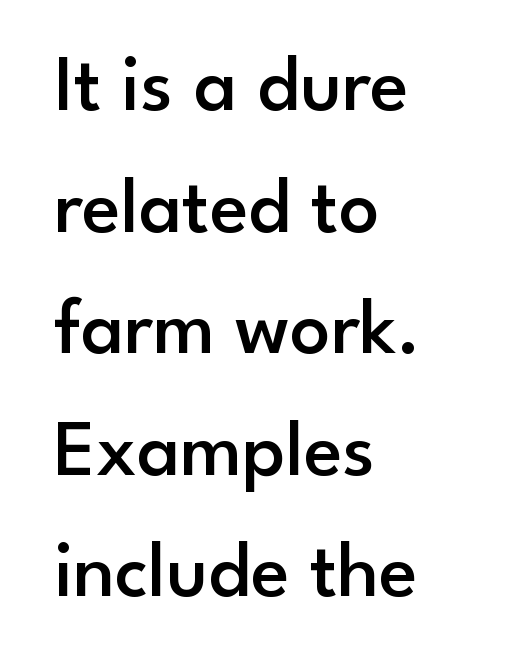
{"serif": "no", "italic": "no", "bold": "semi", "weight": "semibold", "width": "normal", "stroke_contrast": "low", "x_height": "small", "monospaced": "no", "underline": "no", "align": "left", "line_spacing": "normal", "line_spacing_ratio": 1.52, "letter_spacing": "normal", "letter_spacing_em": 0.0, "glyph_px": 80}
